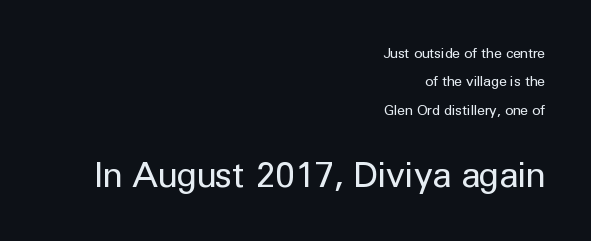
Q: Is the text bold? A: No.
Q: Is the text italic (slanted)? A: No, it is upright.
Q: Is the typeface a serif or a sans-serif typeface? A: Sans-serif.
Q: Is the text underlined? A: No.
Q: How is the paragraph aligned? A: Right-aligned.
Q: Is the spacing between letters normal or unusually wide? A: Normal.
Q: Is the spacing between lines tight, normal or loose? A: Loose.
Q: Which block of text is set in a larger size, the first (top) or the second (bottom)? A: The second (bottom) one.
Q: Width (condensed, normal, or wide)? A: Normal.
Q: Stroke contrast? A: Low.
Q: x-height? A: Medium.
Q: Monospaced? A: No.
